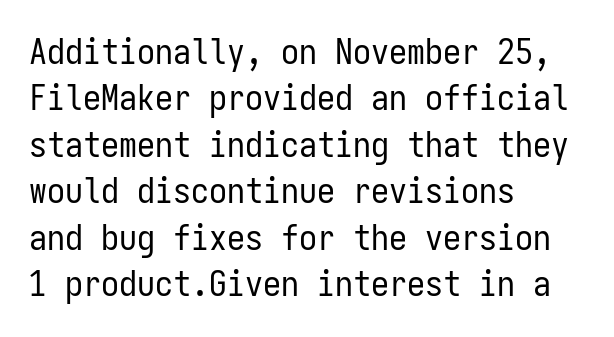
Successive baselines arrive at the customary interval. Letterform terminals end flat and unadorned throughout the passage. This sample has the even, mechanical cadence of fixed-width lettering. The passage shown has conventional tracking throughout. The typesetter chose a ragged-right arrangement here. The letters stand upright; this is a roman face.
